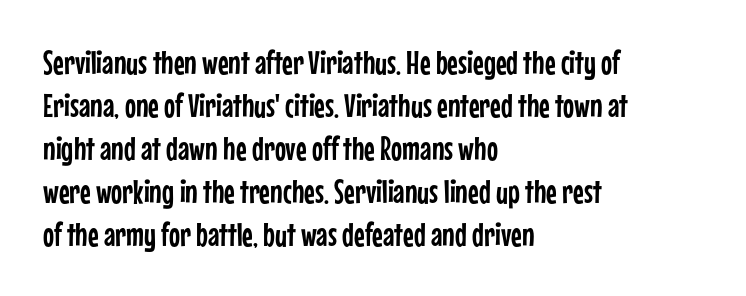
{"serif": "no", "italic": "no", "width": "condensed", "stroke_contrast": "low", "x_height": "medium", "monospaced": "no", "underline": "no", "align": "left", "line_spacing": "normal", "line_spacing_ratio": 1.3, "letter_spacing": "normal", "letter_spacing_em": 0.0, "glyph_px": 33}
